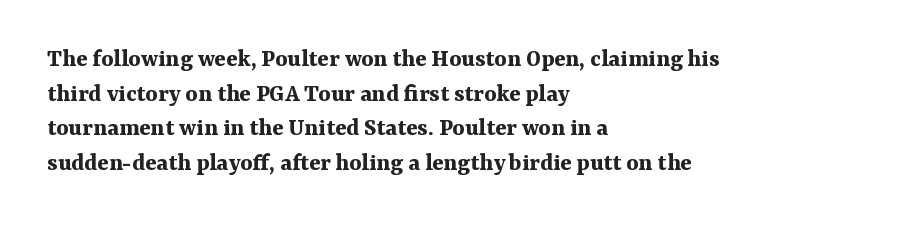
{"italic": "no", "bold": "yes", "underline": "no", "align": "left", "line_spacing": "normal", "line_spacing_ratio": 1.33, "letter_spacing": "normal", "letter_spacing_em": 0.0, "glyph_px": 26}
